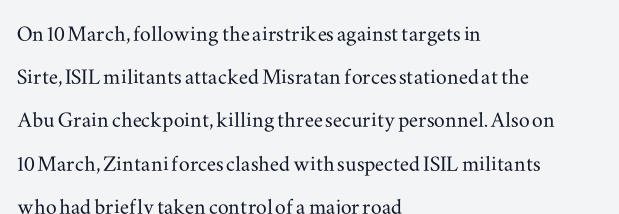
The image shows 27 px text type, upright; set left-aligned, normal line spacing (1.6x), normal letter spacing, not underlined.
